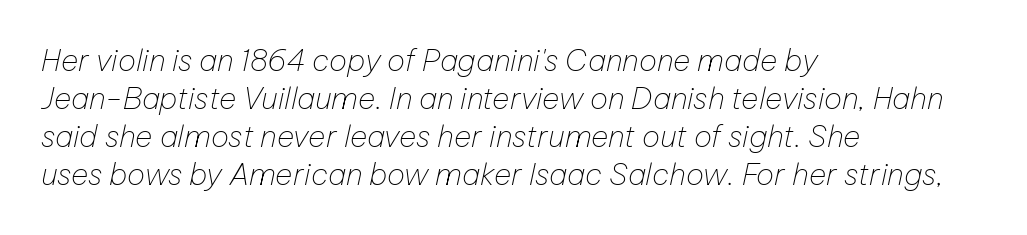
Q: Is the text bold? A: No.
Q: Is the text italic (slanted)? A: Yes, it leans right by about 12 degrees.
Q: Is the text underlined? A: No.
Q: How is the paragraph aligned? A: Left-aligned.
Q: Is the spacing between letters normal or unusually wide? A: Normal.
Q: Is the spacing between lines tight, normal or loose? A: Normal.
Q: Width (condensed, normal, or wide)? A: Normal.
Q: Stroke contrast? A: Low.
Q: x-height? A: Medium.
Q: Monospaced? A: No.
